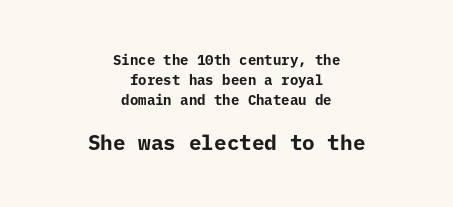
The image shows 21 px bold type, upright; set centered, normal line spacing (1.44x), normal letter spacing, not underlined; the second (bottom) block is 1.5x larger.
